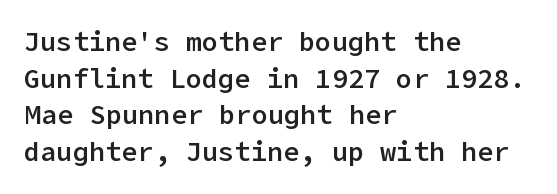
The image shows 27 px text type, upright; set left-aligned, normal line spacing (1.36x), normal letter spacing, not underlined.
